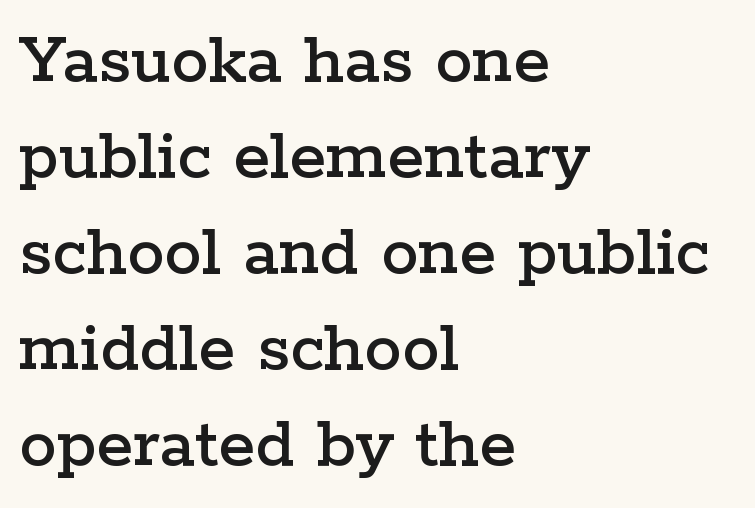
{"serif": "yes", "italic": "no", "width": "wide", "stroke_contrast": "low", "x_height": "medium", "monospaced": "no", "underline": "no", "align": "left", "line_spacing": "normal", "line_spacing_ratio": 1.28, "letter_spacing": "normal", "letter_spacing_em": 0.0, "glyph_px": 75}
